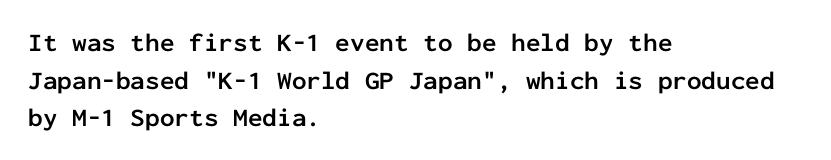
The image shows 26 px bold type, upright; set left-aligned, normal line spacing (1.45x), normal letter spacing, not underlined.
